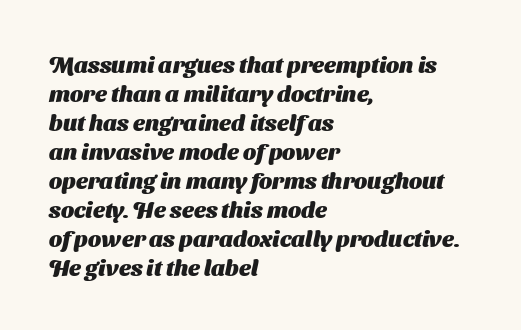
Descenders hang freely into open space. This block has exactly the height ordinary leading produces. Students, note that the glyphs here touch the page at normal intervals. I'd describe the lettering as bold — thick and assertive.
